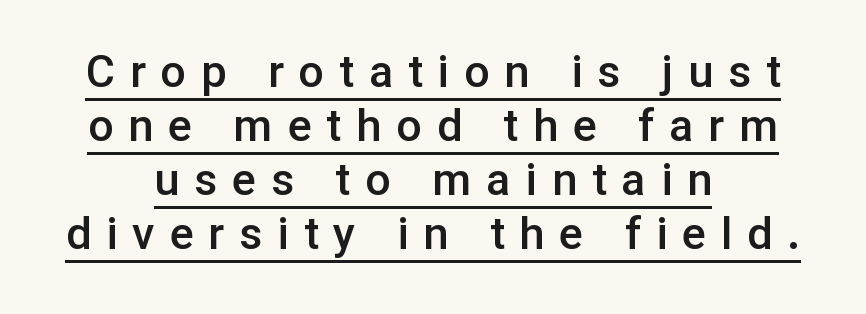
{"serif": "no", "italic": "no", "bold": "semi", "weight": "semibold", "width": "normal", "stroke_contrast": "low", "x_height": "medium", "monospaced": "no", "underline": "yes", "align": "center", "line_spacing_ratio": 1.2, "letter_spacing": "wide", "letter_spacing_em": 0.33, "glyph_px": 45}
